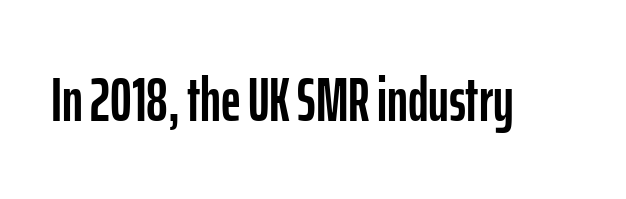
Characters follow at the spacing the type designer built in. Note the varied advance widths — an 'i' is clearly narrower than an 'm'. Italic? Not at all — the glyphs are vertical. The words here are not underlined. These lines are composed in type without serifs.
